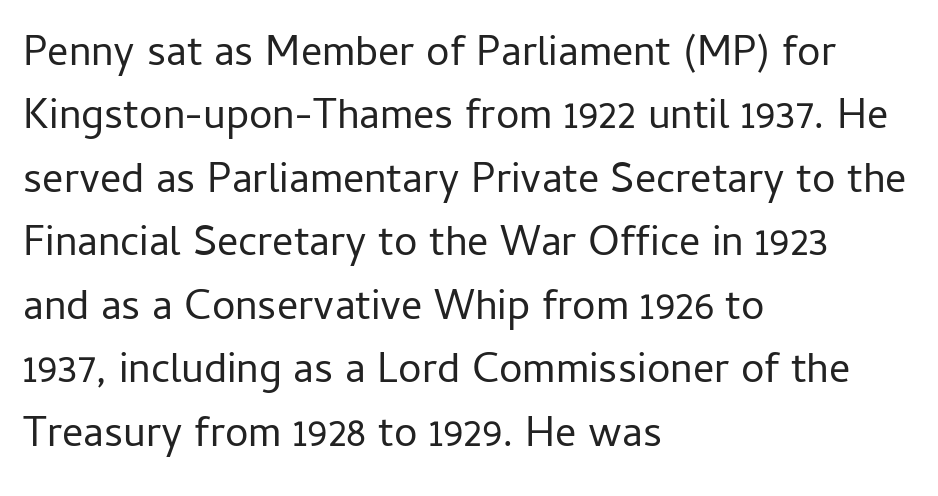
{"serif": "no", "italic": "no", "bold": "no", "weight": "regular", "width": "normal", "stroke_contrast": "low", "x_height": "medium", "monospaced": "no", "underline": "no", "align": "left", "line_spacing": "normal", "line_spacing_ratio": 1.51, "letter_spacing": "normal", "letter_spacing_em": 0.0, "glyph_px": 42}
